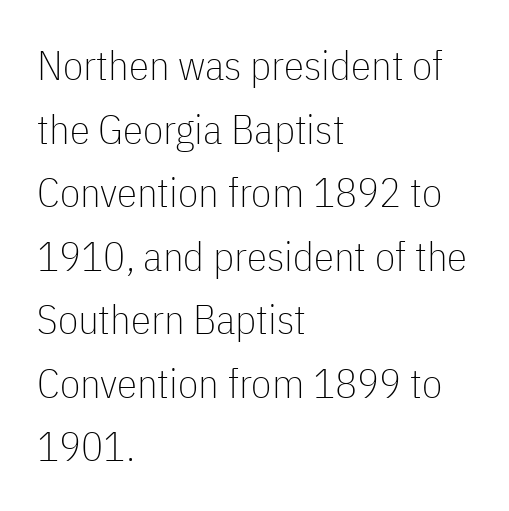
Q: Is the text bold? A: No.
Q: Is the text italic (slanted)? A: No, it is upright.
Q: Is the typeface a serif or a sans-serif typeface? A: Sans-serif.
Q: Is the text underlined? A: No.
Q: How is the paragraph aligned? A: Left-aligned.
Q: Is the spacing between letters normal or unusually wide? A: Normal.
Q: Is the spacing between lines tight, normal or loose? A: Normal.
Q: Width (condensed, normal, or wide)? A: Condensed.
Q: Stroke contrast? A: Low.
Q: x-height? A: Medium.
Q: Monospaced? A: No.
